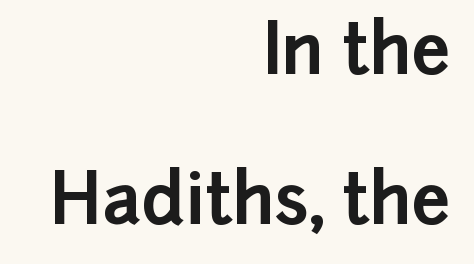
{"serif": "no", "italic": "no", "bold": "yes", "weight": "bold", "width": "normal", "stroke_contrast": "low", "x_height": "medium", "monospaced": "no", "underline": "no", "align": "right", "line_spacing": "loose", "line_spacing_ratio": 2.17, "letter_spacing": "normal", "letter_spacing_em": 0.0, "glyph_px": 69}
